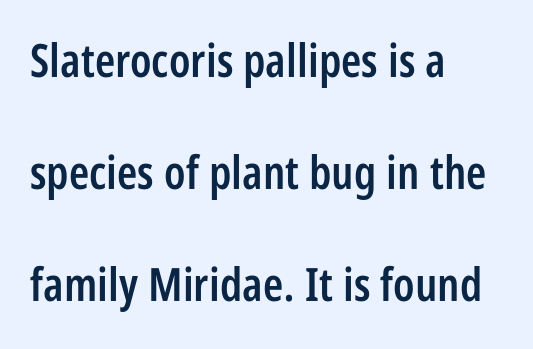
The image shows 46 px semibold, condensed sans-serif type, upright; set left-aligned, loose line spacing (2.44x), normal letter spacing, not underlined; low stroke contrast and a large x-height.
